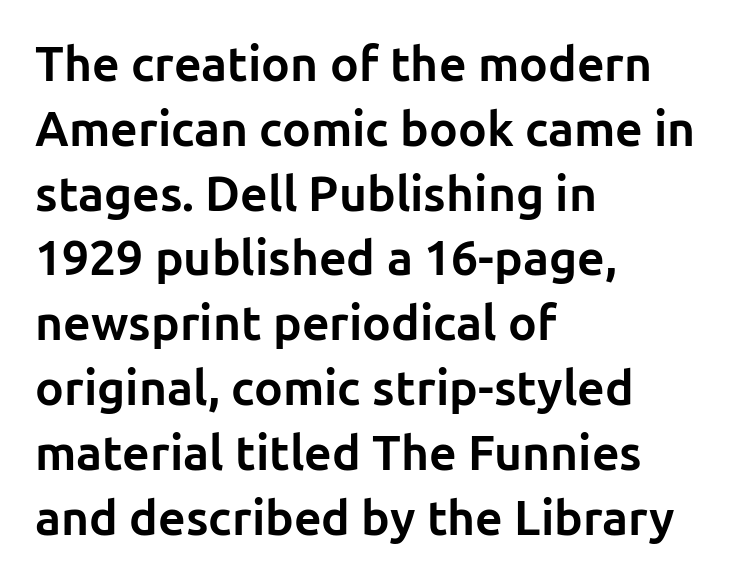
Spacing verdict: proportional, widths tailored to each character. I'd describe the lettering as bold — thick and assertive. Every character sits straight up, as roman type does. Descender tails drop into unmarked territory. Examine the stroke ends and you'll find no serifs.
